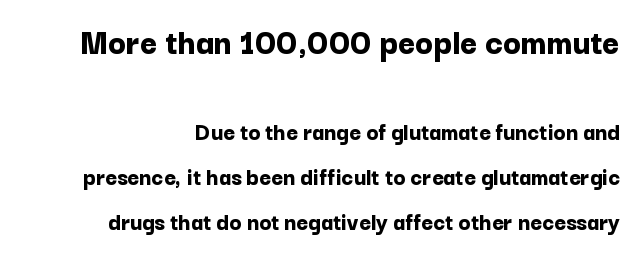
{"serif": "no", "italic": "no", "bold": "yes", "weight": "bold", "width": "normal", "stroke_contrast": "low", "x_height": "medium", "monospaced": "no", "underline": "no", "line_spacing_ratio": 1.81, "letter_spacing": "normal", "letter_spacing_em": 0.0, "larger_block": "first", "size_ratio": 1.48, "glyph_px": 37}
